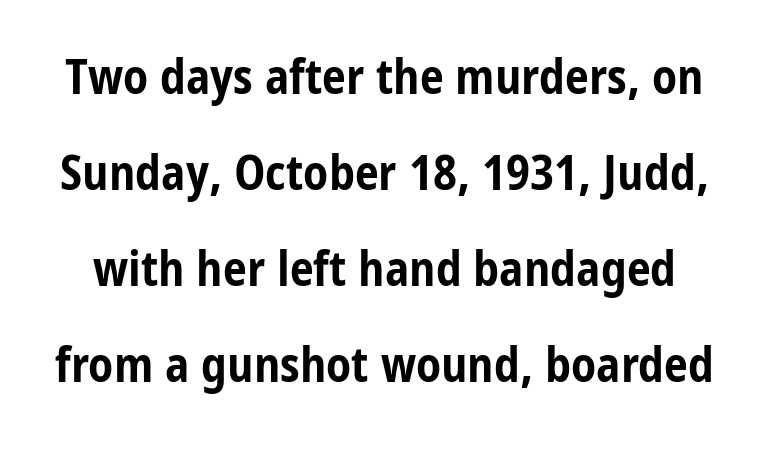
Default kerning and tracking; the words read as compact shapes. On the weight axis this lands at bold, roughly 700. These lines were composed using upright roman letters. Check the space under the baseline: it is left empty. Here the designer chose a conventional face with non-uniform glyph widths. Students, observe: this is what heavily led, spacious text looks like.
